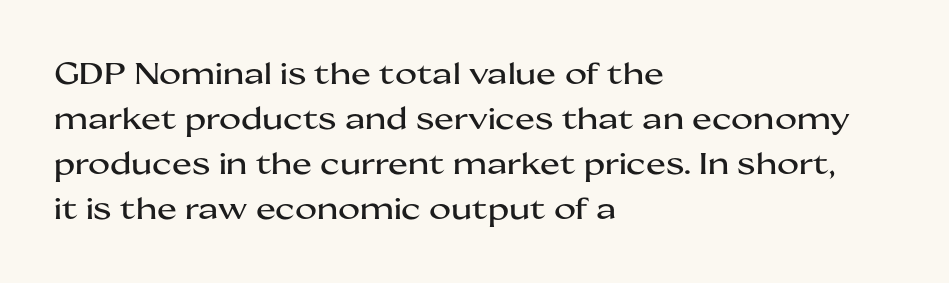
{"italic": "no", "width": "wide", "stroke_contrast": "medium", "x_height": "medium", "monospaced": "no", "underline": "no", "align": "left", "line_spacing": "normal", "line_spacing_ratio": 1.5, "letter_spacing": "normal", "letter_spacing_em": 0.0, "glyph_px": 30}
